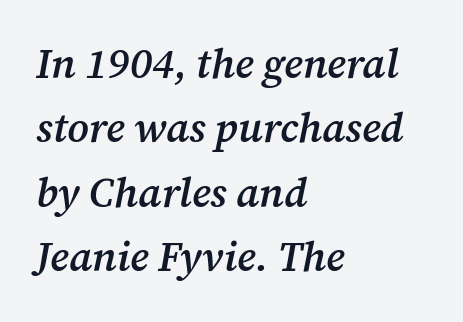
{"serif": "yes", "italic": "yes", "lean": "right", "slant_degrees": 12, "bold": "semi", "weight": "semibold", "width": "normal", "stroke_contrast": "medium", "x_height": "medium", "monospaced": "no", "underline": "no", "align": "left", "line_spacing": "normal", "line_spacing_ratio": 1.57, "letter_spacing": "normal", "letter_spacing_em": 0.0, "glyph_px": 41}
